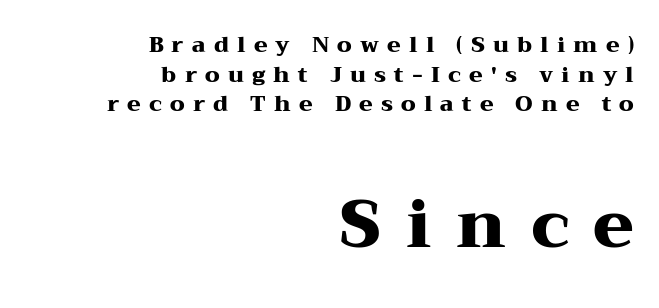
Set as a true bold cut, around the 700 mark. The lettering holds an erect, upright posture throughout. The lower block of text is set noticeably larger than the block above it. The characters display serif detailing at their extremities.
